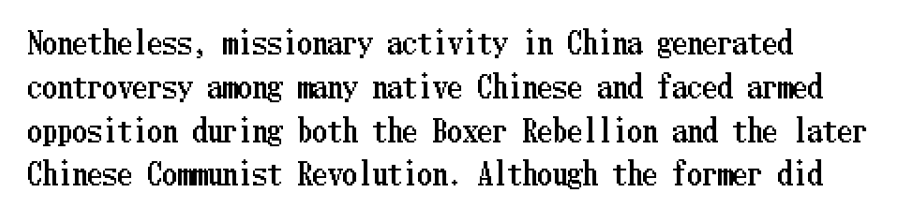
Unmarked baselines from the first word to the last. In terms of letterspacing, this is plain default setting. Compared with a centered layout, this one pins lines to the left instead. Each new line begins a customary step beneath the previous one.
